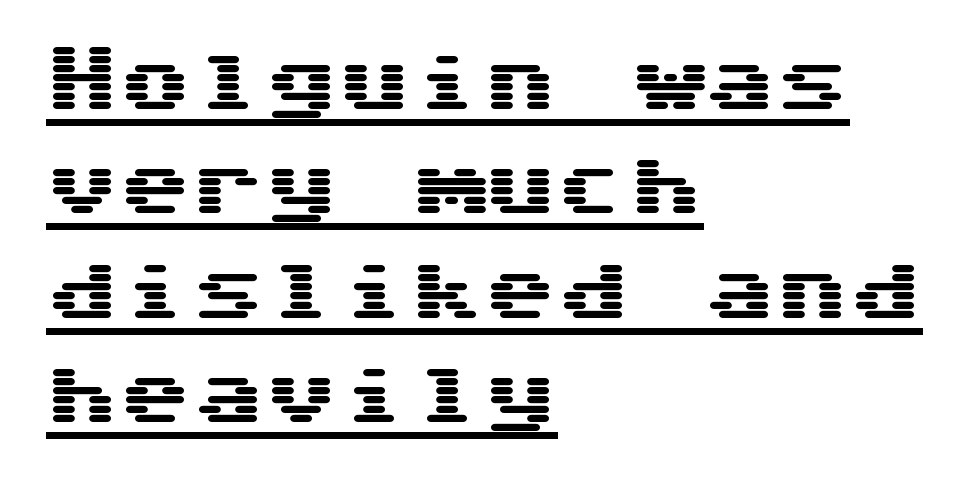
The image shows 73 px wide sans-serif type, upright; set left-aligned, normal line spacing (1.43x), normal letter spacing, underlined; medium stroke contrast and a medium x-height.
